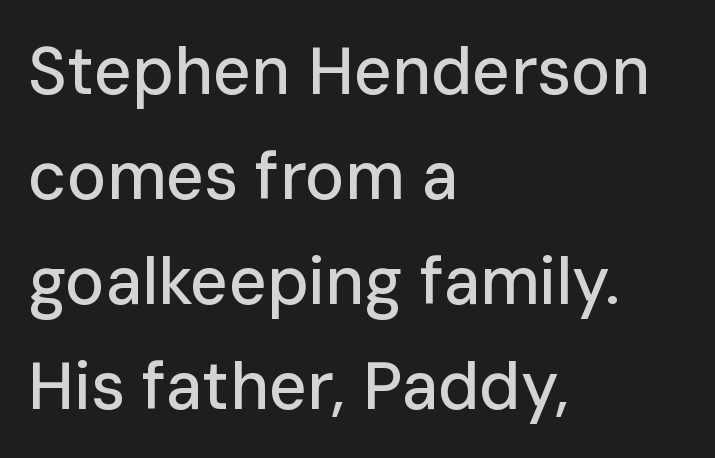
{"serif": "no", "italic": "no", "width": "normal", "stroke_contrast": "low", "x_height": "medium", "monospaced": "no", "underline": "no", "align": "left", "line_spacing": "normal", "line_spacing_ratio": 1.59, "letter_spacing": "normal", "letter_spacing_em": 0.0, "glyph_px": 66}
